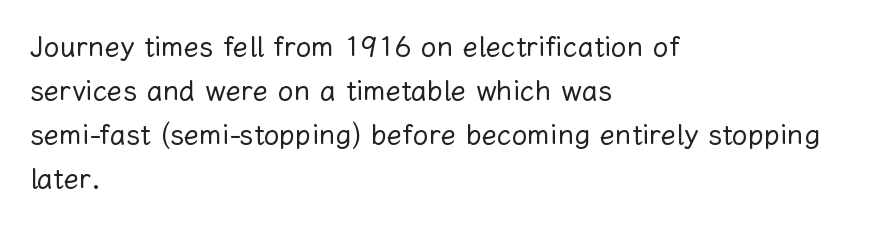
{"italic": "no", "bold": "no", "weight": "regular", "width": "normal", "stroke_contrast": "low", "x_height": "medium", "monospaced": "no", "underline": "no", "align": "left", "line_spacing": "normal", "line_spacing_ratio": 1.57, "letter_spacing": "normal", "letter_spacing_em": 0.0, "glyph_px": 28}
